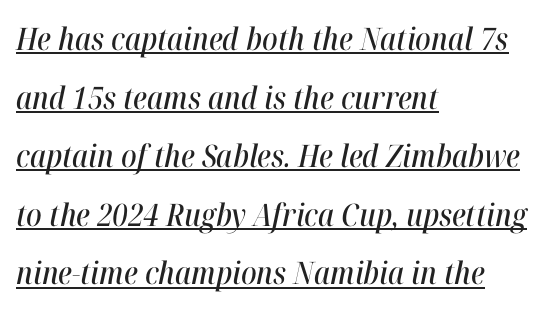
Q: Is the text italic (slanted)? A: Yes, it leans right by about 12 degrees.
Q: Is the text underlined? A: Yes.
Q: How is the paragraph aligned? A: Left-aligned.
Q: Is the spacing between letters normal or unusually wide? A: Normal.
Q: Width (condensed, normal, or wide)? A: Condensed.
Q: Stroke contrast? A: High.
Q: x-height? A: Medium.
Q: Monospaced? A: No.
